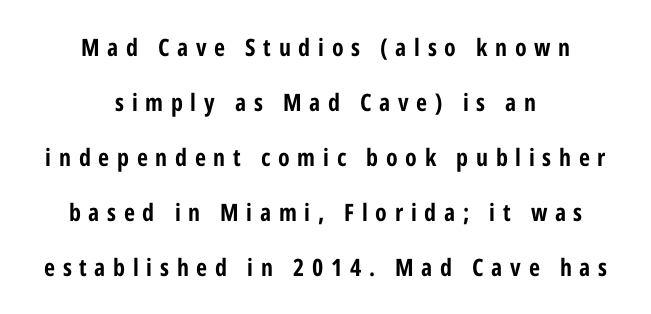
Q: Is the text bold? A: Yes.
Q: Is the text italic (slanted)? A: No, it is upright.
Q: Is the text underlined? A: No.
Q: How is the paragraph aligned? A: Centered.
Q: Is the spacing between letters normal or unusually wide? A: Unusually wide.
Q: Is the spacing between lines tight, normal or loose? A: Loose.
